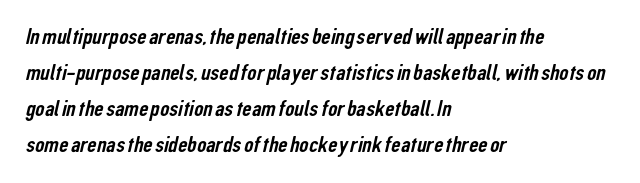
The image shows 23 px text type; set left-aligned, normal line spacing (1.57x), normal letter spacing, not underlined.
